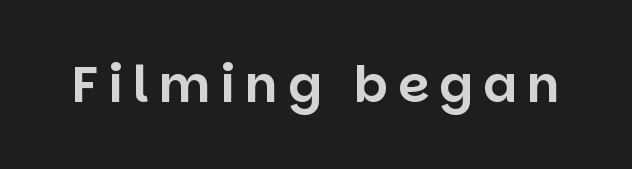
The image shows 50 px sans-serif type, upright; set unusually wide letter spacing (+0.2 em), not underlined; low stroke contrast and a large x-height.
